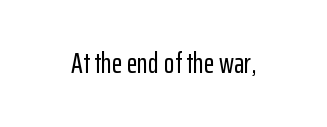
The image shows 28 px condensed sans-serif type, upright; set normal letter spacing, not underlined; low stroke contrast and a medium x-height.
